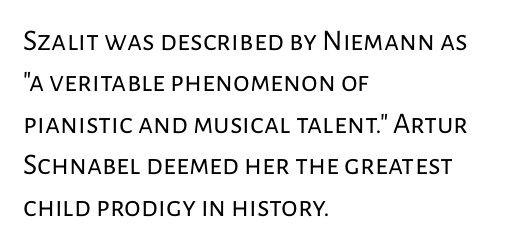
The image shows 30 px regular-weight sans-serif type, upright; set left-aligned, normal line spacing (1.38x), normal letter spacing, not underlined; low stroke contrast and a medium x-height.
